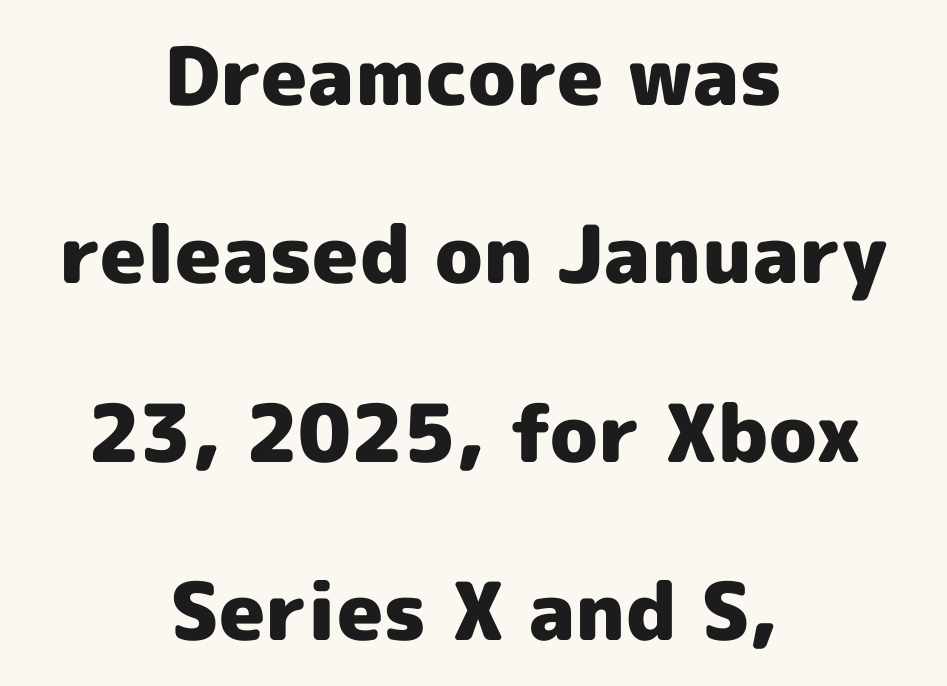
Q: Is the text bold? A: Yes.
Q: Is the text italic (slanted)? A: No, it is upright.
Q: Is the typeface a serif or a sans-serif typeface? A: Sans-serif.
Q: Is the text underlined? A: No.
Q: How is the paragraph aligned? A: Centered.
Q: Is the spacing between letters normal or unusually wide? A: Normal.
Q: Is the spacing between lines tight, normal or loose? A: Loose.
Q: Width (condensed, normal, or wide)? A: Normal.
Q: x-height? A: Medium.
Q: Monospaced? A: No.
